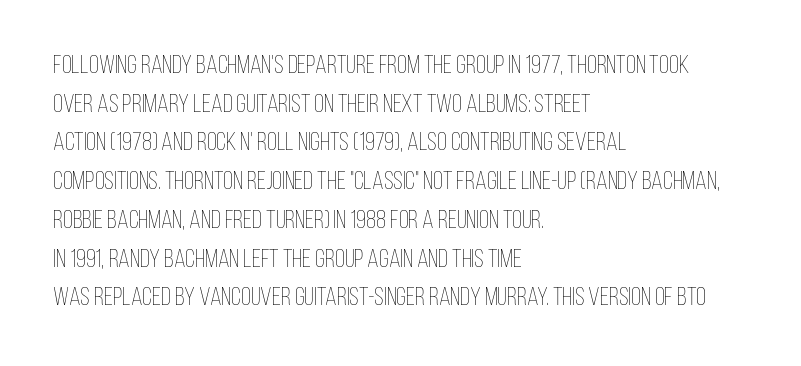
{"italic": "no", "bold": "no", "underline": "no", "align": "left", "line_spacing": "normal", "line_spacing_ratio": 1.49, "letter_spacing": "normal", "letter_spacing_em": 0.0, "glyph_px": 26}
